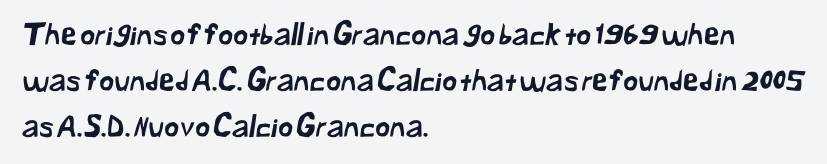
Q: Is the typeface a serif or a sans-serif typeface? A: Sans-serif.
Q: Is the text underlined? A: No.
Q: How is the paragraph aligned? A: Left-aligned.
Q: Is the spacing between letters normal or unusually wide? A: Normal.
Q: Is the spacing between lines tight, normal or loose? A: Normal.
Q: Width (condensed, normal, or wide)? A: Normal.
Q: Stroke contrast? A: Low.
Q: x-height? A: Medium.
Q: Monospaced? A: No.
